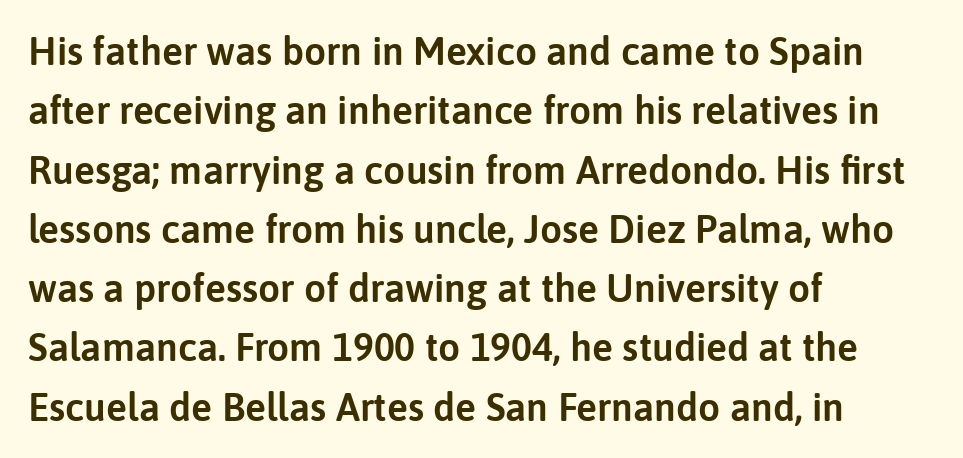
The image shows 39 px sans-serif type, upright; set left-aligned, normal line spacing (1.52x), normal letter spacing, not underlined; low stroke contrast and a medium x-height.
